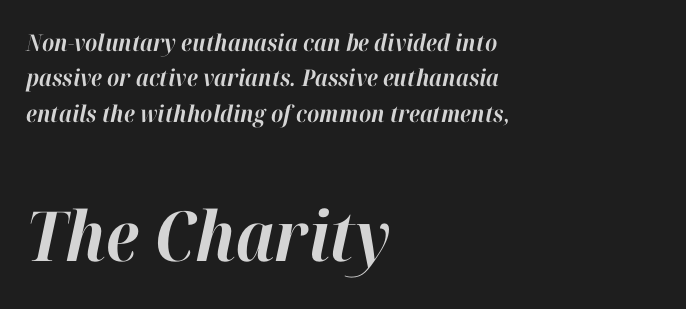
Q: Is the text bold? A: Yes.
Q: Is the text italic (slanted)? A: Yes, it leans right by about 12 degrees.
Q: Is the text underlined? A: No.
Q: How is the paragraph aligned? A: Left-aligned.
Q: Is the spacing between letters normal or unusually wide? A: Normal.
Q: Is the spacing between lines tight, normal or loose? A: Normal.
Q: Which block of text is set in a larger size, the first (top) or the second (bottom)? A: The second (bottom) one.
Q: Width (condensed, normal, or wide)? A: Normal.
Q: Stroke contrast? A: High.
Q: x-height? A: Medium.
Q: Monospaced? A: No.
